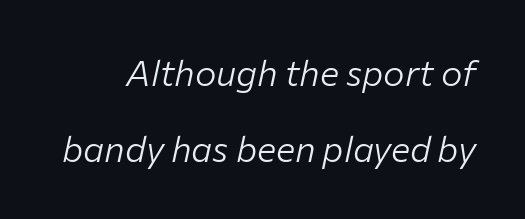
Q: Is the text bold? A: No.
Q: Is the text italic (slanted)? A: Yes, it leans right by about 12 degrees.
Q: Is the text underlined? A: No.
Q: Is the spacing between letters normal or unusually wide? A: Normal.
Q: Is the spacing between lines tight, normal or loose? A: Loose.
Q: Width (condensed, normal, or wide)? A: Normal.
Q: Stroke contrast? A: Low.
Q: x-height? A: Medium.
Q: Monospaced? A: No.
